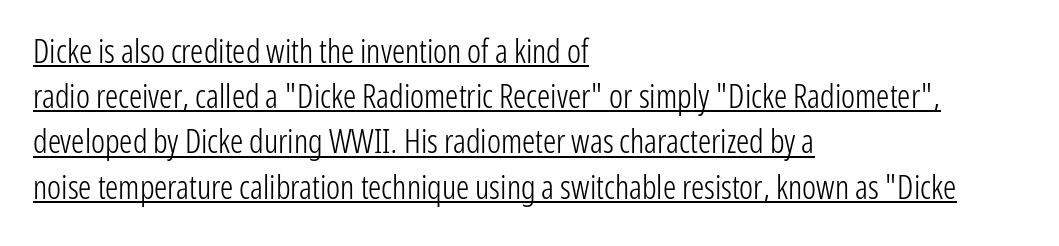
Q: Is the text bold? A: No.
Q: Is the text italic (slanted)? A: No, it is upright.
Q: Is the typeface a serif or a sans-serif typeface? A: Sans-serif.
Q: Is the text underlined? A: Yes.
Q: How is the paragraph aligned? A: Left-aligned.
Q: Is the spacing between letters normal or unusually wide? A: Normal.
Q: Is the spacing between lines tight, normal or loose? A: Normal.
Q: Width (condensed, normal, or wide)? A: Condensed.
Q: Stroke contrast? A: Low.
Q: x-height? A: Medium.
Q: Monospaced? A: No.
